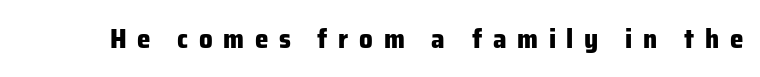
Q: Is the text bold? A: Yes.
Q: Is the text italic (slanted)? A: No, it is upright.
Q: Is the text underlined? A: No.
Q: Is the spacing between letters normal or unusually wide? A: Unusually wide.
